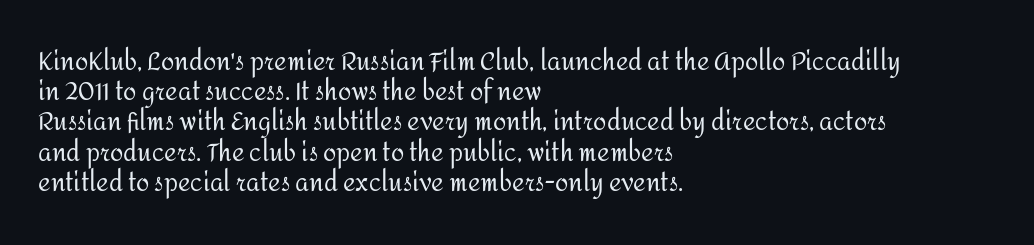
The image shows 24 px text type, upright; set left-aligned, normal line spacing (1.26x), normal letter spacing, not underlined.
